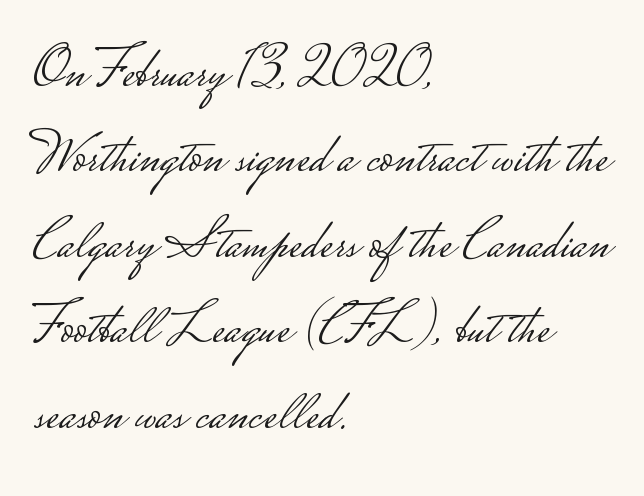
{"serif": "no", "bold": "no", "weight": "light", "width": "wide", "stroke_contrast": "low", "monospaced": "no", "underline": "no", "align": "left", "line_spacing": "normal", "line_spacing_ratio": 1.5, "letter_spacing": "normal", "letter_spacing_em": 0.0, "glyph_px": 57}
